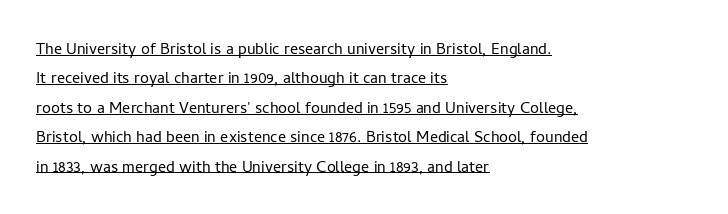
{"italic": "no", "bold": "no", "underline": "yes", "align": "left", "line_spacing": "normal", "line_spacing_ratio": 1.47, "letter_spacing": "normal", "letter_spacing_em": 0.0, "glyph_px": 20}
